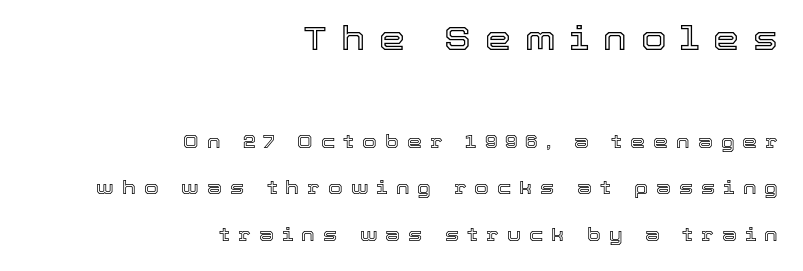
Each line ends at the same right margin while the left side varies. Regarding leading, the lines here are spaced well apart. Is this a fixed-width face? No — the glyphs have proportional, varying widths. How are the letters spaced? Widely, with obvious added tracking. Is the lower block the larger one? No — the upper block carries the bigger type. The space directly below the letters is spotless.
